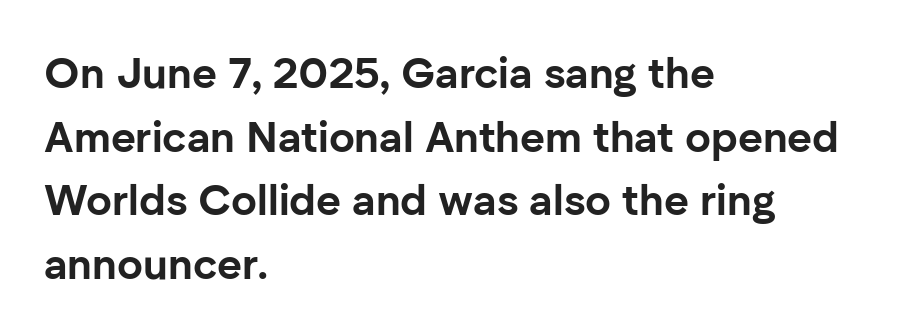
The rendering uses natural spacing where letterforms have individual widths. This is sans-serif lettering, the kind often seen on screens and signage. The type is set solid horizontally, with unmodified tracking. Horizontal alignment here is leftward, the default for most running prose. The gap between lines stays unmarked. Leading: standard.
